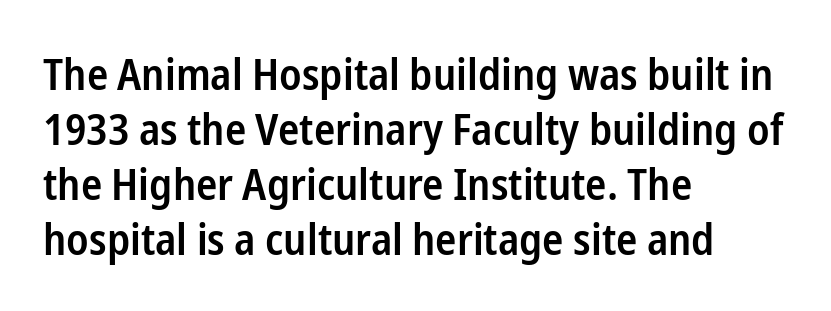
{"serif": "no", "italic": "no", "bold": "semi", "weight": "semibold", "width": "condensed", "stroke_contrast": "low", "x_height": "medium", "monospaced": "no", "underline": "no", "align": "left", "line_spacing": "normal", "line_spacing_ratio": 1.25, "letter_spacing": "normal", "letter_spacing_em": 0.0, "glyph_px": 44}
